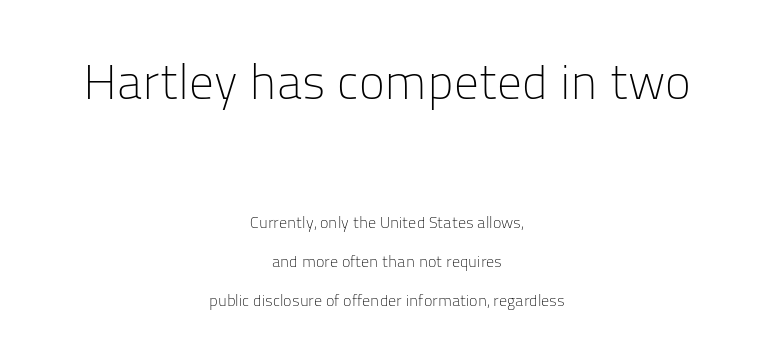
The image shows 49 px light sans-serif type, upright; set centered, loose line spacing (2.46x), normal letter spacing, not underlined; the first (top) block is 3.06x larger; low stroke contrast and a medium x-height.
